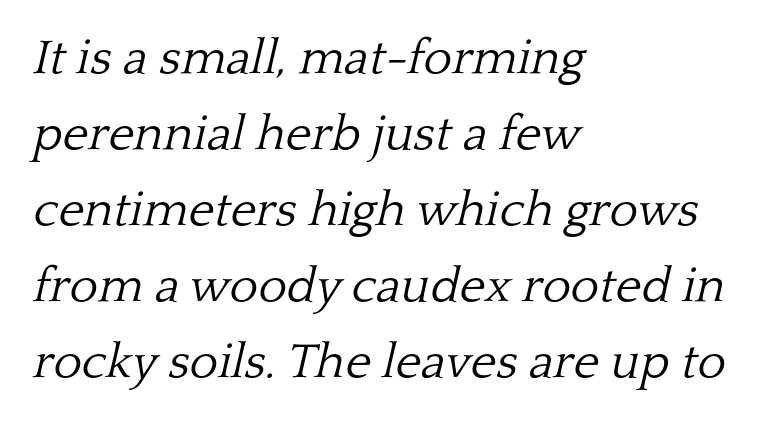
The image shows 49 px light serif type, italic (leaning right); set left-aligned, normal line spacing (1.55x), normal letter spacing, not underlined; low stroke contrast and a medium x-height.
